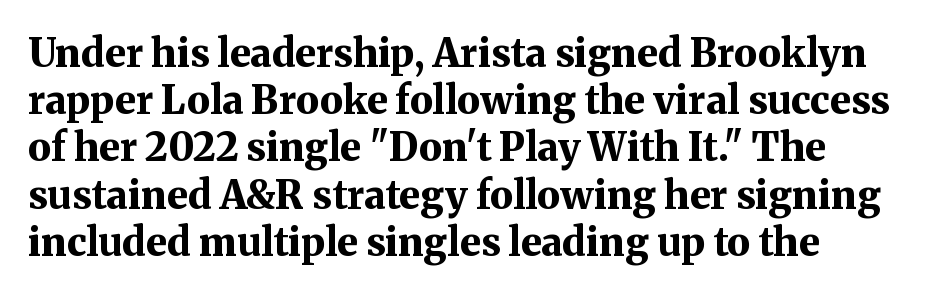
The image shows 39 px bold serif type, upright; set left-aligned, line spacing 1.21x, normal letter spacing, not underlined; medium stroke contrast and a medium x-height.
